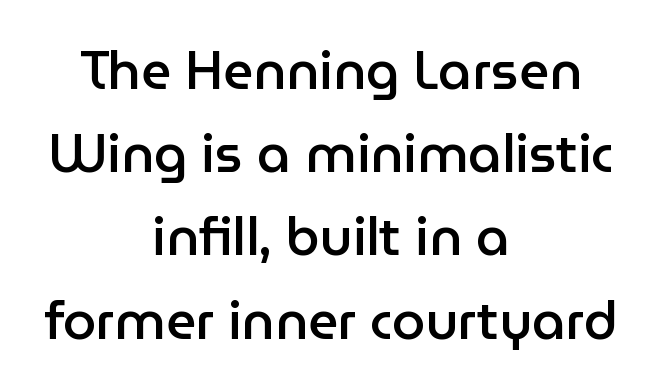
The image shows 53 px semibold sans-serif type, upright; set centered, normal line spacing (1.57x), normal letter spacing, not underlined; low stroke contrast and a medium x-height.
